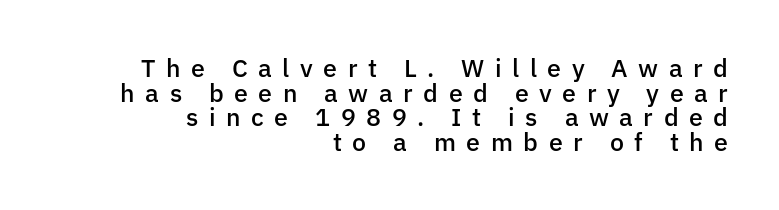
The image shows 25 px text type, upright; set right-aligned, tight line spacing (0.99x), unusually wide letter spacing (+0.42 em), not underlined.
